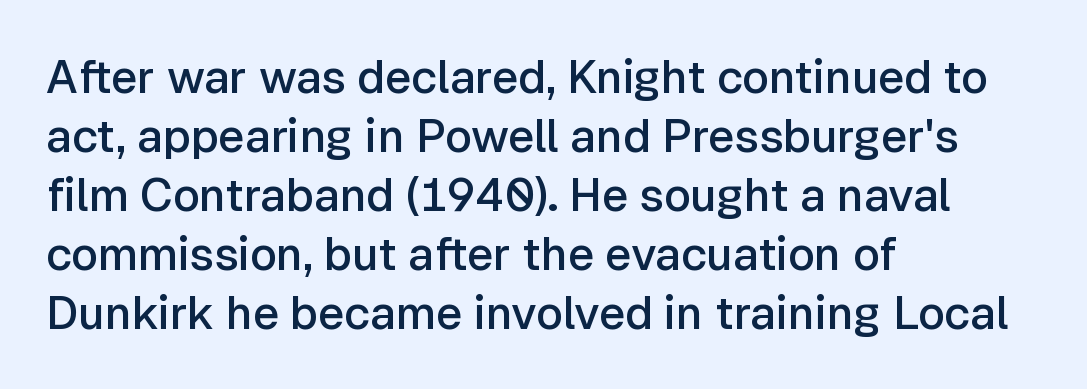
The image shows 46 px semibold sans-serif type, upright; set left-aligned, normal line spacing (1.28x), normal letter spacing, not underlined; low stroke contrast and a medium x-height.
